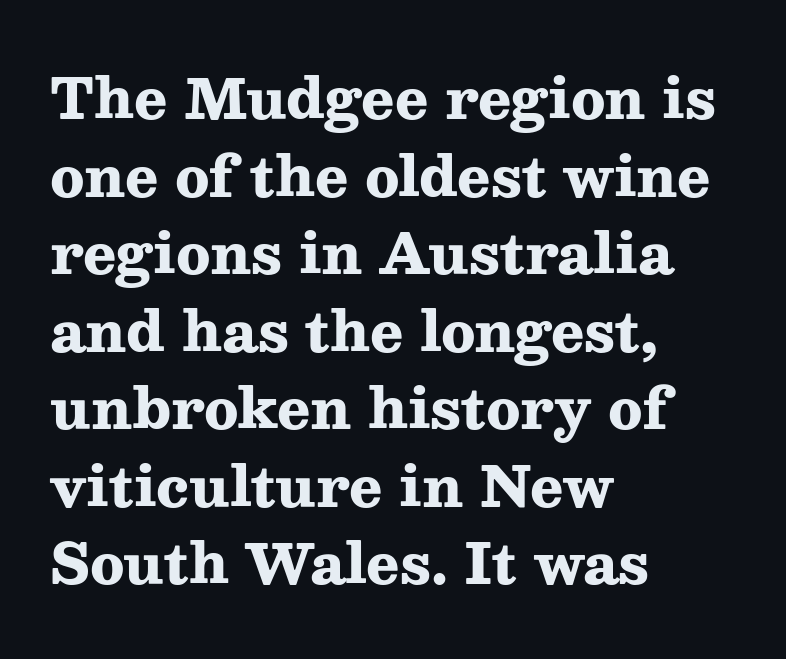
{"serif": "yes", "italic": "no", "bold": "yes", "weight": "heavy", "width": "wide", "stroke_contrast": "medium", "x_height": "medium", "monospaced": "no", "underline": "no", "align": "left", "line_spacing": "normal", "line_spacing_ratio": 1.41, "letter_spacing": "normal", "letter_spacing_em": 0.0, "glyph_px": 55}
